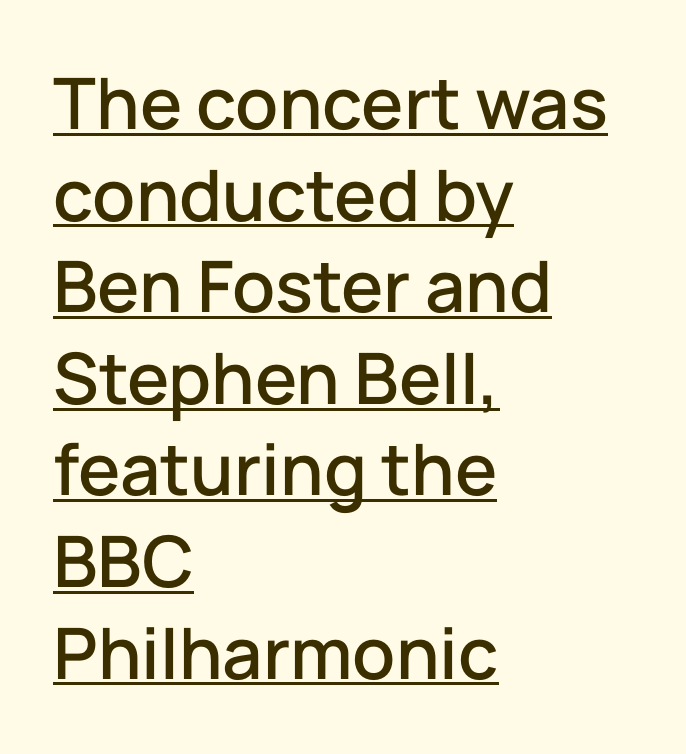
Q: Is the text italic (slanted)? A: No, it is upright.
Q: Is the typeface a serif or a sans-serif typeface? A: Sans-serif.
Q: Is the text underlined? A: Yes.
Q: How is the paragraph aligned? A: Left-aligned.
Q: Is the spacing between letters normal or unusually wide? A: Normal.
Q: Is the spacing between lines tight, normal or loose? A: Normal.
Q: Width (condensed, normal, or wide)? A: Normal.
Q: Stroke contrast? A: Low.
Q: x-height? A: Medium.
Q: Monospaced? A: No.
